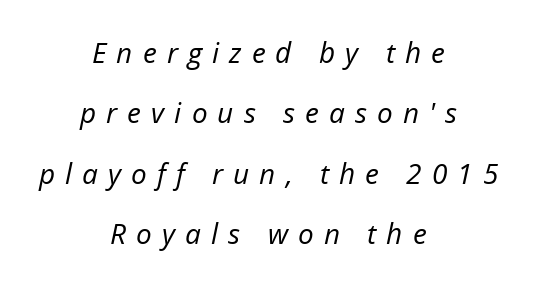
Counters stay open thanks to moderate or lighter strokes. This sample has the flowing, uneven cadence of proportional lettering. If you measured baseline to baseline, you'd find a long distance. Italic? Definitely — the glyphs are oblique.
